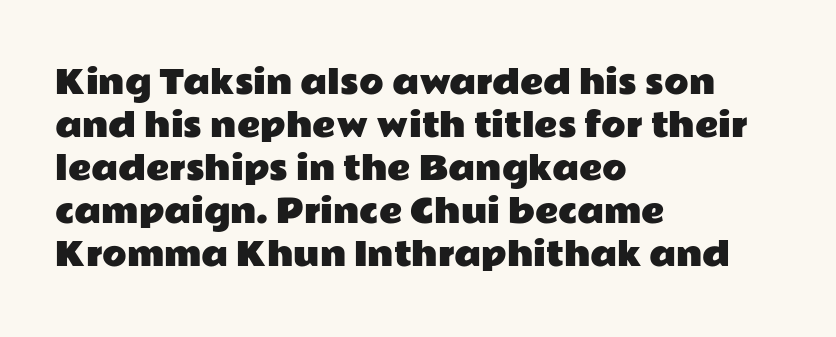
Q: Is the text italic (slanted)? A: No, it is upright.
Q: Is the typeface a serif or a sans-serif typeface? A: Sans-serif.
Q: Is the text underlined? A: No.
Q: How is the paragraph aligned? A: Left-aligned.
Q: Is the spacing between letters normal or unusually wide? A: Normal.
Q: Is the spacing between lines tight, normal or loose? A: Normal.
Q: Width (condensed, normal, or wide)? A: Wide.
Q: Stroke contrast? A: Low.
Q: x-height? A: Medium.
Q: Monospaced? A: No.
